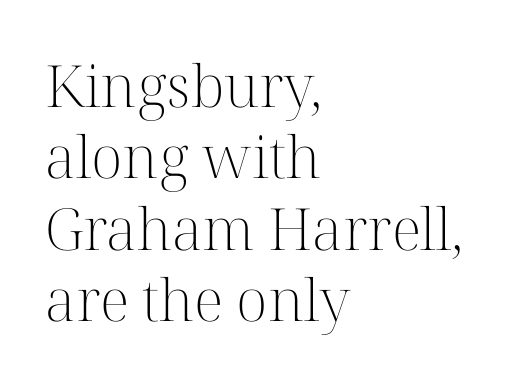
The image shows 58 px light serif type, upright; set left-aligned, line spacing 1.23x, normal letter spacing, not underlined; high stroke contrast and a medium x-height.
